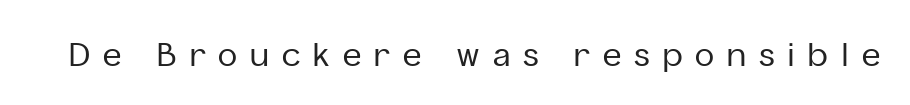
This sample has the flowing, uneven cadence of proportional lettering. Quick note: underline off. In terms of letterspacing, this is a distinctly airy, spread setting. Are there feet on the stems? There aren't — it's a sans. This sample uses an upright cut, with every glyph sitting square on the baseline.
